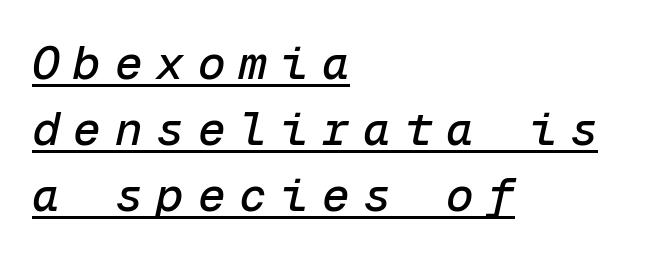
The space between consecutive lines is moderate. Emphasis-style slanted type is in use. Monospaced: the letters line up in strict vertical columns. Somebody hit Ctrl+U on this one — the words are underlined. You could only call the tracking loose — the letters float apart.
